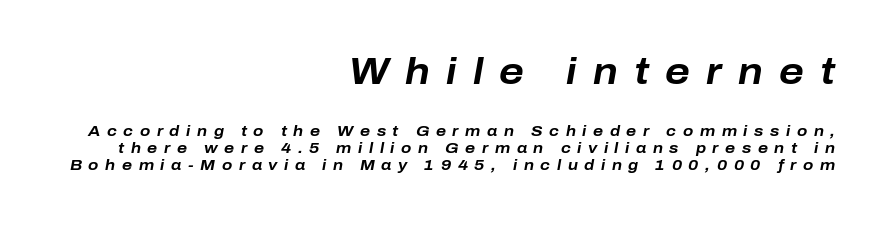
Q: Is the text bold? A: Yes.
Q: Is the text italic (slanted)? A: Yes, it leans right by about 10 degrees.
Q: Is the text underlined? A: No.
Q: How is the paragraph aligned? A: Right-aligned.
Q: Is the spacing between letters normal or unusually wide? A: Unusually wide.
Q: Is the spacing between lines tight, normal or loose? A: Tight.
Q: Which block of text is set in a larger size, the first (top) or the second (bottom)? A: The first (top) one.
Q: Width (condensed, normal, or wide)? A: Normal.
Q: Stroke contrast? A: Low.
Q: x-height? A: Medium.
Q: Monospaced? A: No.
